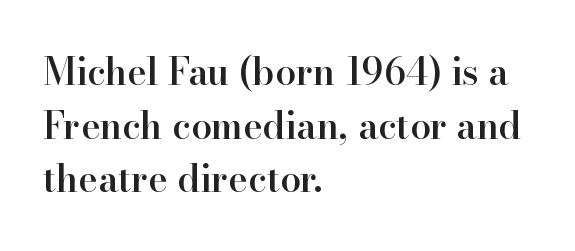
Does extra space separate the letters? No, they use regular spacing. The string is rendered with underlining switched off. Compared with an ordinary text face, these strokes are moderately heavier — a semibold. The face used here is proportionally spaced, like ordinary book or web type.
